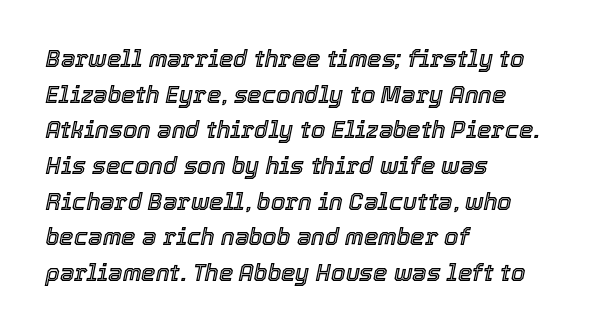
The paragraph has a hard left edge and a soft right edge. A normal amount of white space separates one row of letters from the next. The passage shown is not underscored anywhere. Caption: standard tracking, unaltered. The whole block is typeset with a tilt.
